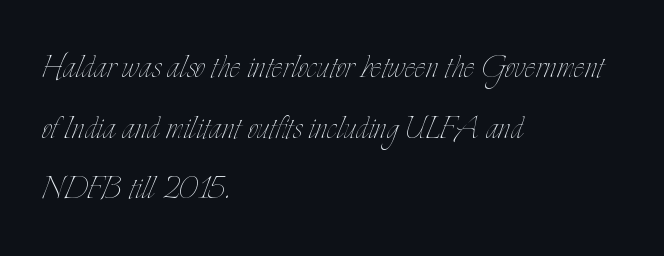
The image shows 41 px thin, condensed type; set left-aligned, normal line spacing (1.48x), normal letter spacing, not underlined; low stroke contrast and a small x-height.
